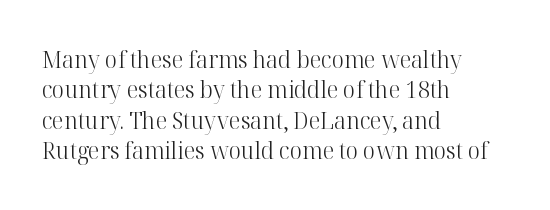
Q: Is the text bold? A: No.
Q: Is the text italic (slanted)? A: No, it is upright.
Q: Is the text underlined? A: No.
Q: How is the paragraph aligned? A: Left-aligned.
Q: Is the spacing between letters normal or unusually wide? A: Normal.
Q: Is the spacing between lines tight, normal or loose? A: Normal.
